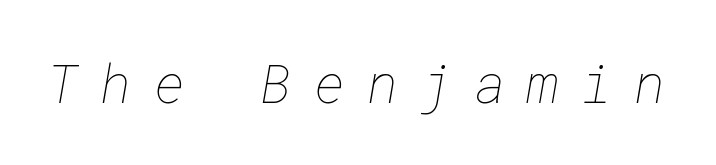
The image shows 53 px thin type; set unusually wide letter spacing (+0.42 em), not underlined; low stroke contrast and a medium x-height.
